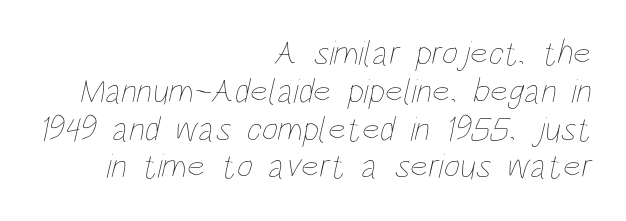
Q: Is the text bold? A: No.
Q: Is the text underlined? A: No.
Q: How is the paragraph aligned? A: Right-aligned.
Q: Is the spacing between letters normal or unusually wide? A: Normal.
Q: Is the spacing between lines tight, normal or loose? A: Tight.
Q: Width (condensed, normal, or wide)? A: Condensed.
Q: Stroke contrast? A: Low.
Q: x-height? A: Large.
Q: Monospaced? A: No.
